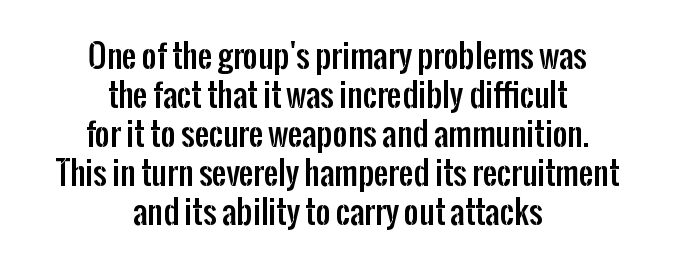
Q: Is the text italic (slanted)? A: No, it is upright.
Q: Is the typeface a serif or a sans-serif typeface? A: Sans-serif.
Q: Is the text underlined? A: No.
Q: How is the paragraph aligned? A: Centered.
Q: Is the spacing between letters normal or unusually wide? A: Normal.
Q: Width (condensed, normal, or wide)? A: Condensed.
Q: Stroke contrast? A: Low.
Q: x-height? A: Medium.
Q: Monospaced? A: No.
